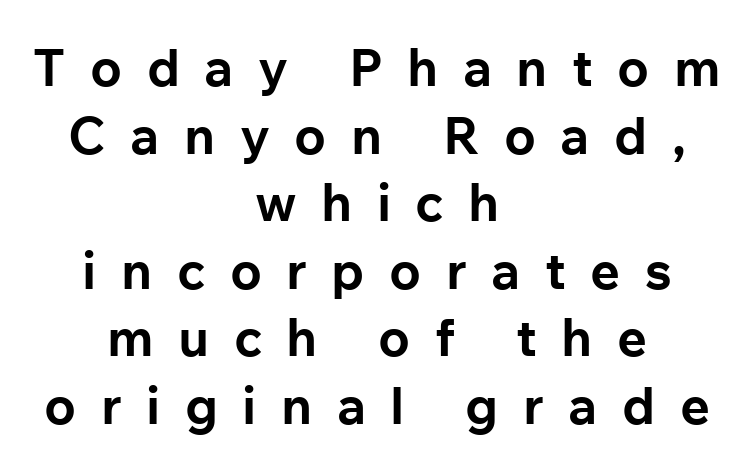
Q: Is the text bold? A: Yes.
Q: Is the text italic (slanted)? A: No, it is upright.
Q: Is the typeface a serif or a sans-serif typeface? A: Sans-serif.
Q: Is the text underlined? A: No.
Q: How is the paragraph aligned? A: Centered.
Q: Is the spacing between letters normal or unusually wide? A: Unusually wide.
Q: Is the spacing between lines tight, normal or loose? A: Normal.
Q: Width (condensed, normal, or wide)? A: Normal.
Q: Stroke contrast? A: Low.
Q: x-height? A: Medium.
Q: Monospaced? A: No.
